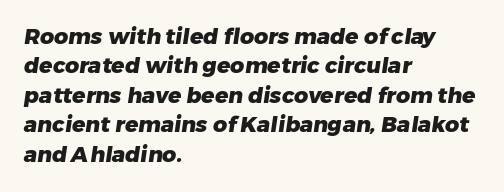
Q: Is the text bold? A: Yes.
Q: Is the text underlined? A: No.
Q: How is the paragraph aligned? A: Left-aligned.
Q: Is the spacing between letters normal or unusually wide? A: Normal.
Q: Is the spacing between lines tight, normal or loose? A: Normal.
